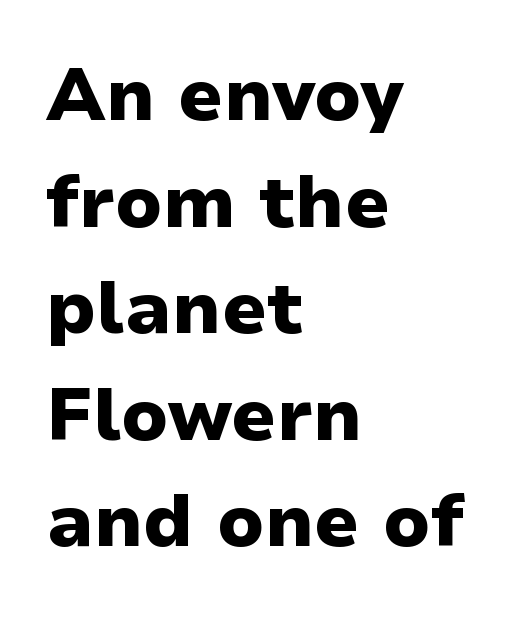
Honestly, the row spacing looks completely unremarkable. This sample has the flowing, uneven cadence of proportional lettering. This is heavy type, rendered in bold. The lettering holds an erect, upright posture throughout. A typesetter would label this face a sans. Nothing unusual about the tracking: characters are spaced as the font intends.
